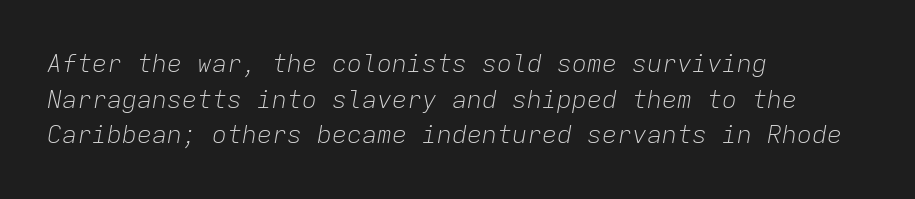
{"italic": "yes", "lean": "right", "slant_degrees": 9, "bold": "no", "underline": "no", "align": "left", "line_spacing": "normal", "line_spacing_ratio": 1.43, "letter_spacing": "normal", "letter_spacing_em": 0.0, "glyph_px": 25}
